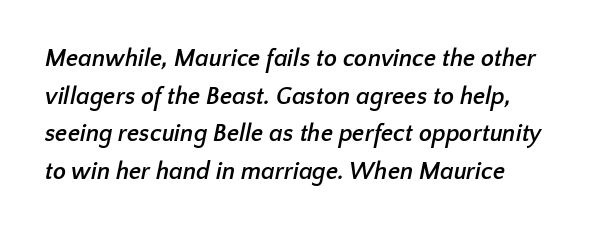
Q: Is the text bold? A: Yes.
Q: Is the text underlined? A: No.
Q: How is the paragraph aligned? A: Left-aligned.
Q: Is the spacing between letters normal or unusually wide? A: Normal.
Q: Is the spacing between lines tight, normal or loose? A: Normal.
